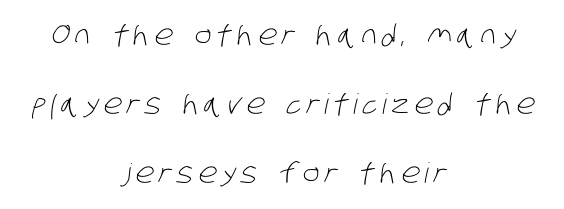
Q: Is the text bold? A: No.
Q: Is the typeface a serif or a sans-serif typeface? A: Sans-serif.
Q: Is the text underlined? A: No.
Q: How is the paragraph aligned? A: Centered.
Q: Is the spacing between lines tight, normal or loose? A: Loose.
Q: Width (condensed, normal, or wide)? A: Condensed.
Q: Stroke contrast? A: Low.
Q: x-height? A: Large.
Q: Monospaced? A: No.
